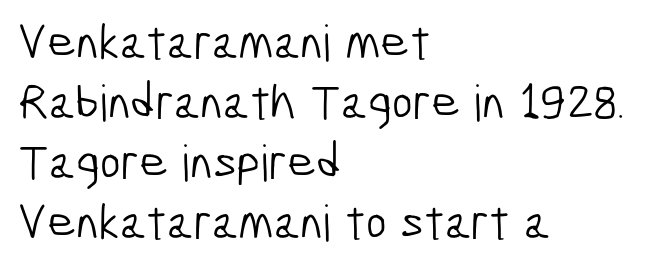
The image shows 50 px light, condensed sans-serif type; set left-aligned, line spacing 1.2x, normal letter spacing, not underlined; low stroke contrast and a medium x-height.
